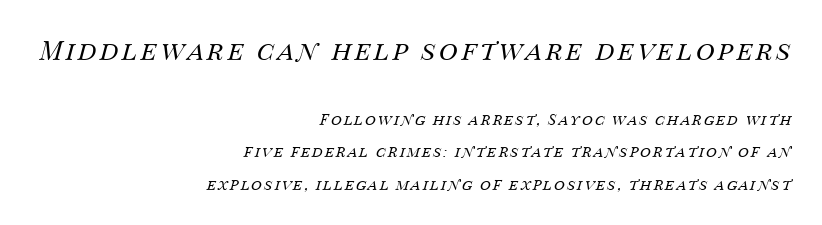
The image shows 26 px text type, italic (leaning right); set right-aligned, loose line spacing (2.16x), not underlined; the first (top) block is 1.73x larger.
